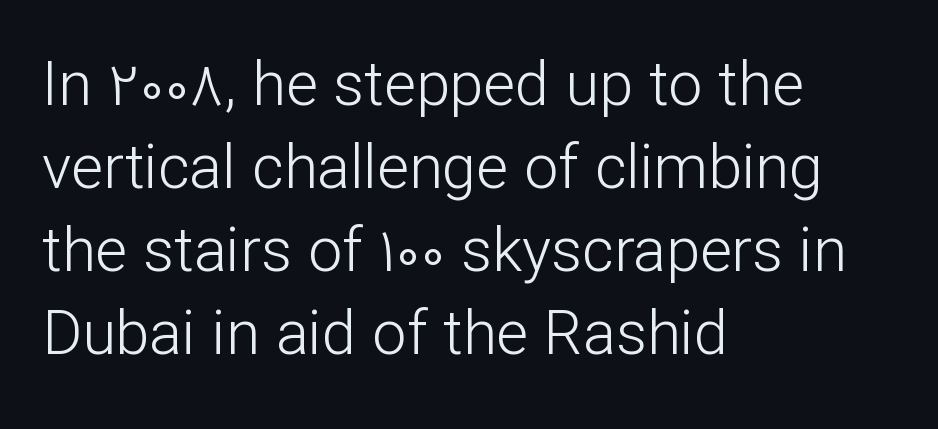
Q: Is the text bold? A: No.
Q: Is the text italic (slanted)? A: No, it is upright.
Q: Is the typeface a serif or a sans-serif typeface? A: Sans-serif.
Q: Is the text underlined? A: No.
Q: How is the paragraph aligned? A: Left-aligned.
Q: Is the spacing between letters normal or unusually wide? A: Normal.
Q: Is the spacing between lines tight, normal or loose? A: Normal.
Q: Width (condensed, normal, or wide)? A: Normal.
Q: Stroke contrast? A: Low.
Q: x-height? A: Medium.
Q: Monospaced? A: No.
